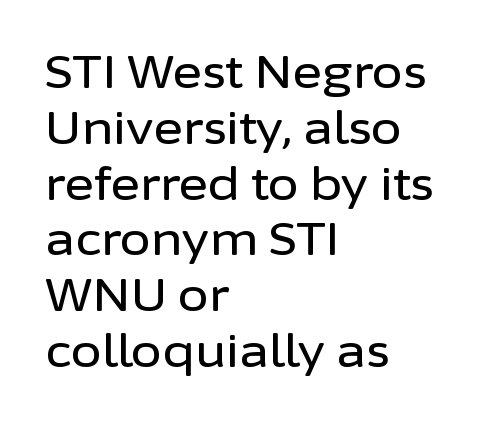
{"serif": "no", "italic": "no", "width": "normal", "stroke_contrast": "low", "x_height": "medium", "monospaced": "no", "underline": "no", "align": "left", "line_spacing_ratio": 1.24, "letter_spacing": "normal", "letter_spacing_em": 0.0, "glyph_px": 45}
